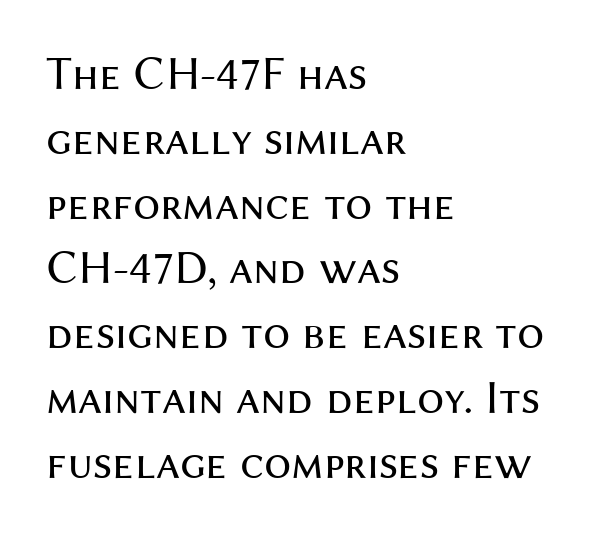
Q: Is the text bold? A: No.
Q: Is the text italic (slanted)? A: No, it is upright.
Q: Is the typeface a serif or a sans-serif typeface? A: Sans-serif.
Q: Is the text underlined? A: No.
Q: How is the paragraph aligned? A: Left-aligned.
Q: Is the spacing between letters normal or unusually wide? A: Normal.
Q: Is the spacing between lines tight, normal or loose? A: Normal.
Q: Width (condensed, normal, or wide)? A: Normal.
Q: Stroke contrast? A: Medium.
Q: x-height? A: Medium.
Q: Monospaced? A: No.
